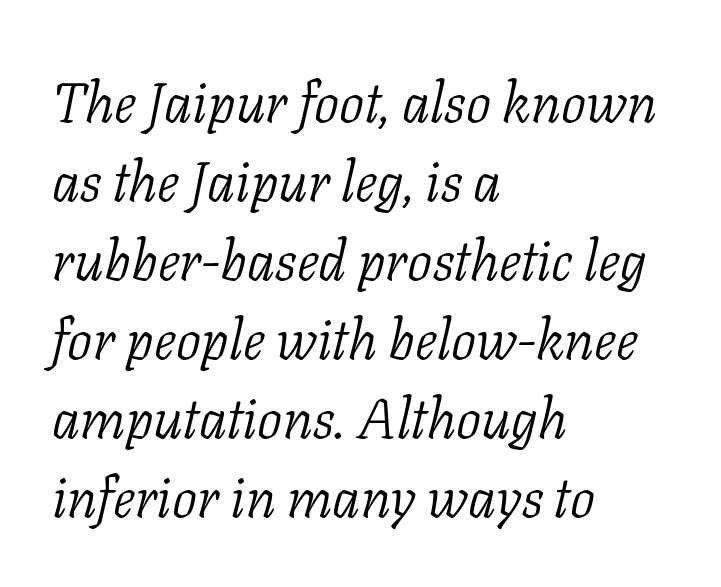
Q: Is the text bold? A: No.
Q: Is the text italic (slanted)? A: Yes, it leans right by about 11 degrees.
Q: Is the typeface a serif or a sans-serif typeface? A: Serif.
Q: Is the text underlined? A: No.
Q: How is the paragraph aligned? A: Left-aligned.
Q: Is the spacing between letters normal or unusually wide? A: Normal.
Q: Is the spacing between lines tight, normal or loose? A: Normal.
Q: Width (condensed, normal, or wide)? A: Normal.
Q: Stroke contrast? A: Low.
Q: x-height? A: Medium.
Q: Monospaced? A: No.
